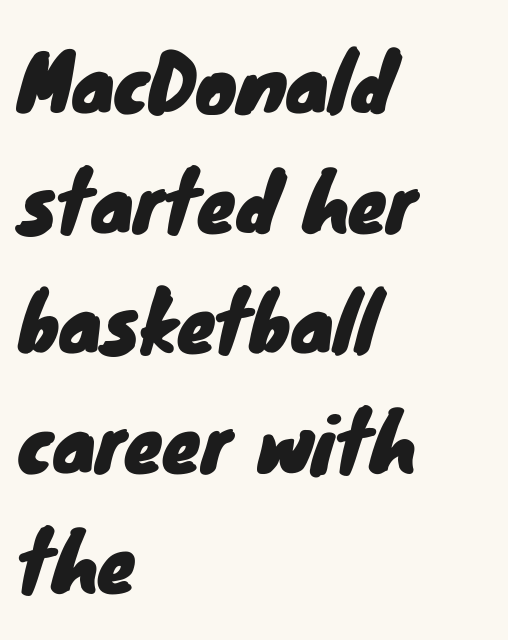
Q: Is the typeface a serif or a sans-serif typeface? A: Sans-serif.
Q: Is the text underlined? A: No.
Q: How is the paragraph aligned? A: Left-aligned.
Q: Is the spacing between letters normal or unusually wide? A: Normal.
Q: Is the spacing between lines tight, normal or loose? A: Normal.
Q: Width (condensed, normal, or wide)? A: Normal.
Q: Stroke contrast? A: Low.
Q: x-height? A: Small.
Q: Monospaced? A: No.
